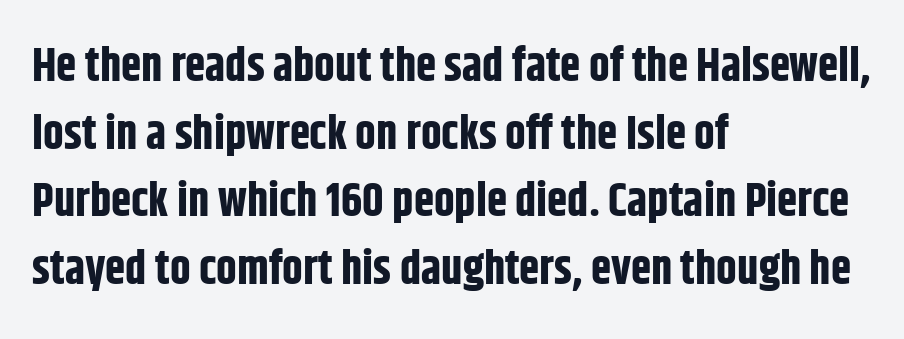
{"serif": "no", "italic": "no", "bold": "yes", "weight": "bold", "width": "condensed", "stroke_contrast": "low", "x_height": "large", "monospaced": "no", "underline": "no", "align": "left", "line_spacing": "normal", "line_spacing_ratio": 1.47, "letter_spacing": "normal", "letter_spacing_em": 0.0, "glyph_px": 46}
